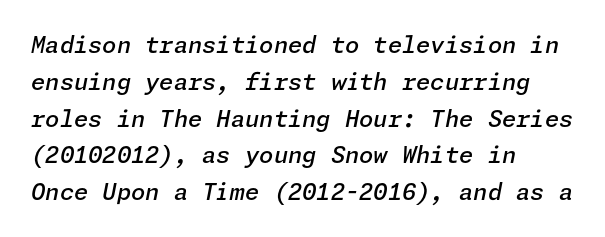
Rendered with sloped, italic letterforms. Compared with a centered layout, this one pins lines to the left instead. Regarding leading, the lines here are spaced in the standard way. The zone under the glyphs is completely vacant.
